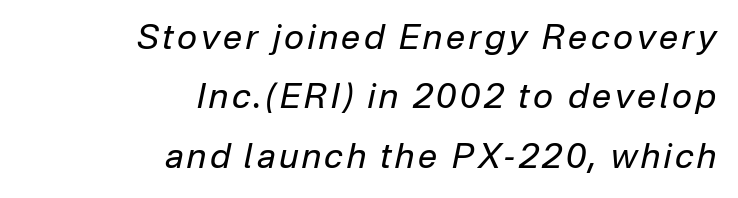
Q: Is the text bold? A: No.
Q: Is the text italic (slanted)? A: Yes, it leans right by about 12 degrees.
Q: Is the text underlined? A: No.
Q: How is the paragraph aligned? A: Right-aligned.
Q: Width (condensed, normal, or wide)? A: Normal.
Q: Stroke contrast? A: Low.
Q: x-height? A: Medium.
Q: Monospaced? A: No.
